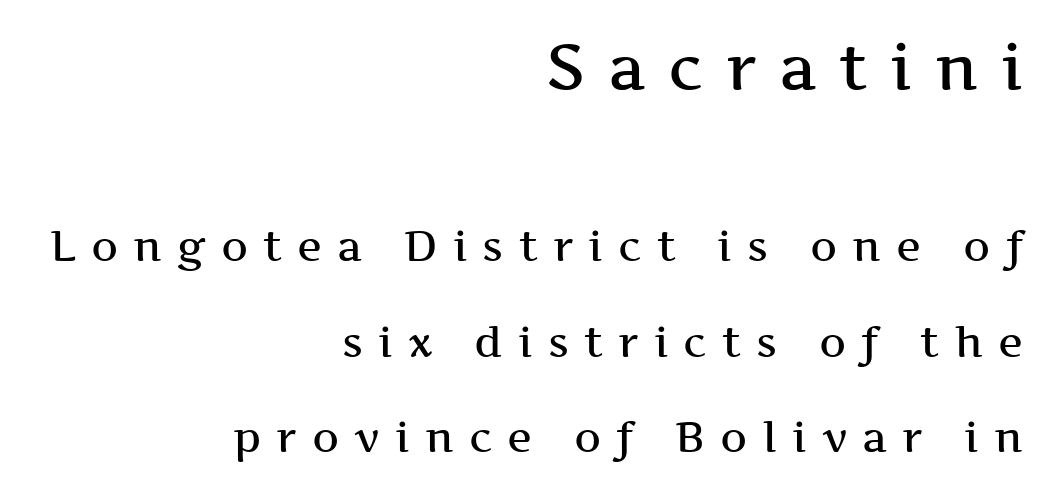
Which chunk is bigger? The first one — the top block dwarfs the bottom. Someone cranked the tracking dial way up on this one. Rule under the text: the space is simply empty. Letterform terminals end in serifs throughout the passage. The axis of the letterforms is exactly vertical. The passage is arranged like a letterhead date or caption credit — flush right.
